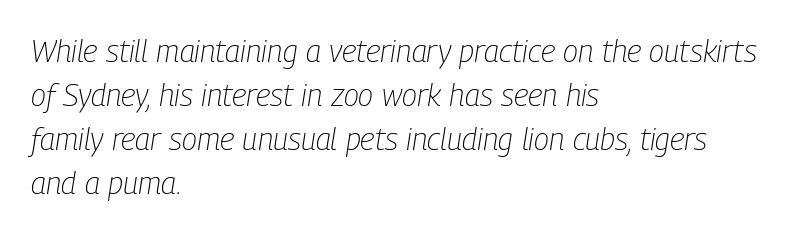
{"italic": "yes", "lean": "right", "slant_degrees": 9, "bold": "no", "weight": "light", "width": "condensed", "stroke_contrast": "low", "x_height": "medium", "monospaced": "no", "underline": "no", "align": "left", "line_spacing": "normal", "line_spacing_ratio": 1.42, "letter_spacing": "normal", "letter_spacing_em": 0.0, "glyph_px": 31}
